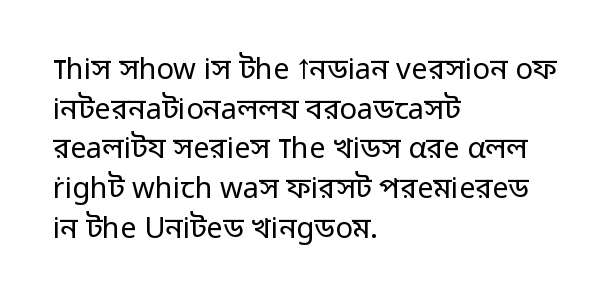
The image shows 29 px regular-weight sans-serif type, upright; set left-aligned, normal line spacing (1.37x), normal letter spacing, not underlined; low stroke contrast and a medium x-height.
